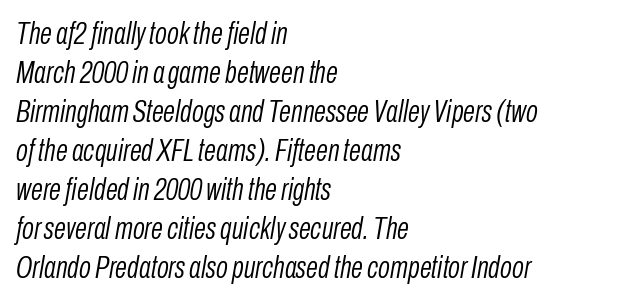
No extra ink here — the face is not bold. Whoever set this chose a conventional vertical rhythm. These lines were composed using italics. The glyphs are unaccompanied by any horizontal stroke below them. Default kerning and tracking; the words read as compact shapes. You could not count columns in this text — the font is proportionally spaced.
